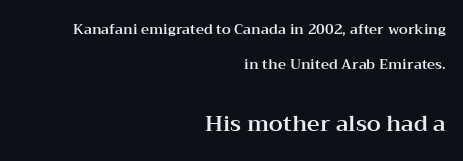
The image shows 22 px text type, upright; set right-aligned, loose line spacing (2.49x), normal letter spacing, not underlined; the second (bottom) block is 1.57x larger.
